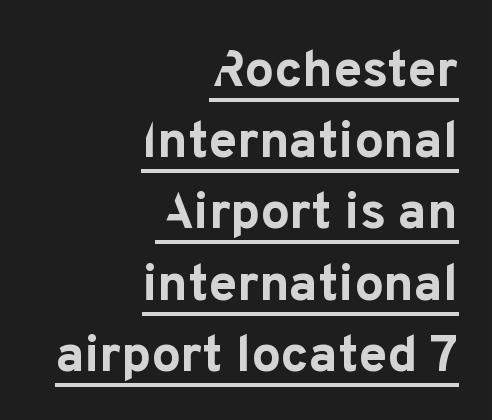
The setting favours the right margin, as signatures and pull-quotes sometimes do. Italic: no, the glyphs are upright roman. Weight: bold. A continuous stroke trails under the words, as in a hyperlink. Compared with typical paragraphs, the rows here are spaced about the same.
